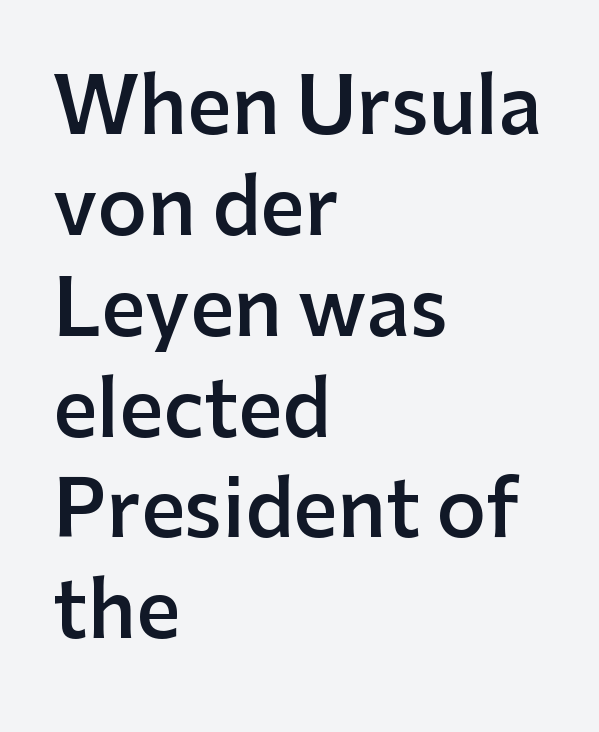
{"serif": "no", "italic": "no", "bold": "semi", "weight": "semibold", "width": "normal", "stroke_contrast": "low", "x_height": "medium", "monospaced": "no", "underline": "no", "align": "left", "line_spacing": "normal", "line_spacing_ratio": 1.31, "letter_spacing": "normal", "letter_spacing_em": 0.0, "glyph_px": 77}
